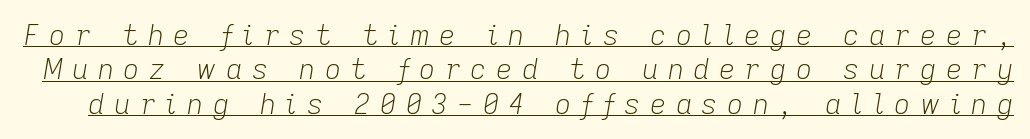
Q: Is the text bold? A: No.
Q: Is the text italic (slanted)? A: Yes, it leans right by about 9 degrees.
Q: Is the text underlined? A: Yes.
Q: Is the spacing between letters normal or unusually wide? A: Unusually wide.
Q: Width (condensed, normal, or wide)? A: Normal.
Q: Stroke contrast? A: Low.
Q: x-height? A: Medium.
Q: Monospaced? A: No.
